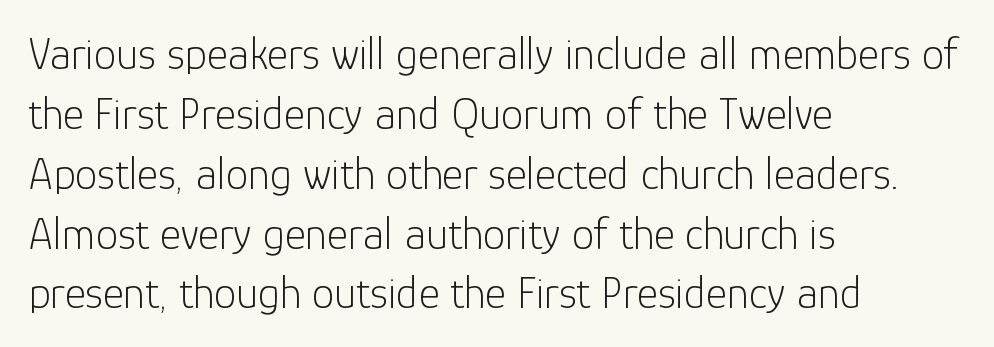
{"serif": "no", "italic": "no", "bold": "no", "weight": "light", "width": "normal", "stroke_contrast": "low", "x_height": "medium", "monospaced": "no", "underline": "no", "align": "left", "line_spacing": "normal", "line_spacing_ratio": 1.33, "letter_spacing": "normal", "letter_spacing_em": 0.0, "glyph_px": 45}
